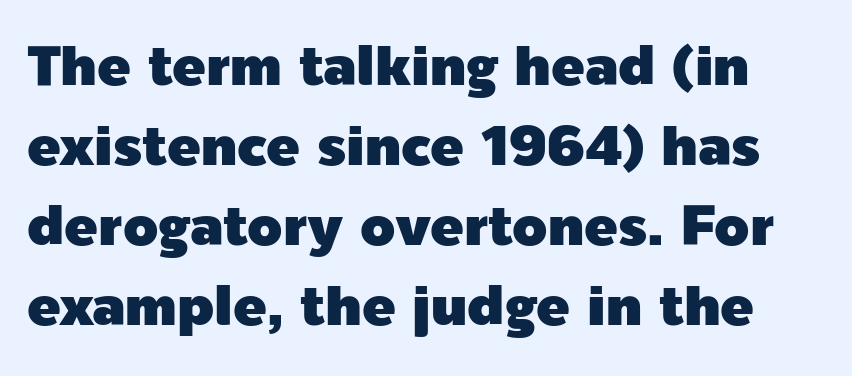
Q: Is the text italic (slanted)? A: No, it is upright.
Q: Is the typeface a serif or a sans-serif typeface? A: Sans-serif.
Q: Is the text underlined? A: No.
Q: Is the spacing between letters normal or unusually wide? A: Normal.
Q: Is the spacing between lines tight, normal or loose? A: Normal.
Q: Width (condensed, normal, or wide)? A: Normal.
Q: x-height? A: Medium.
Q: Monospaced? A: No.
